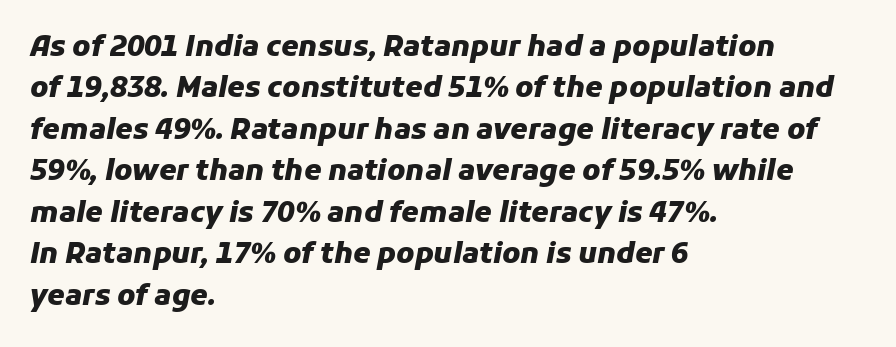
The typography opts for an oblique posture over an upright one. Left-aligned paragraph, ragged on the right. Regarding leading, the lines here are spaced in the standard way. On the weight axis this lands at bold, roughly 700. A typesetter would call this zero additional tracking.
